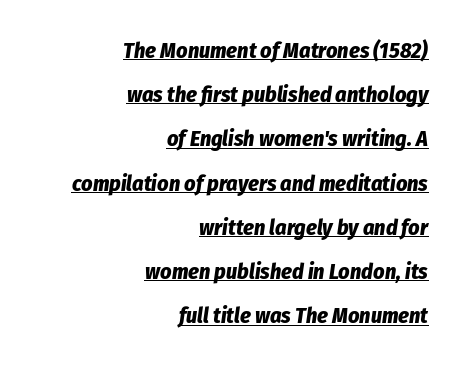
The image shows 22 px bold type, italic (leaning right); set right-aligned, loose line spacing (2.01x), normal letter spacing, underlined.
